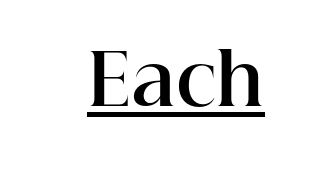
Q: Is the text bold? A: Yes.
Q: Is the text italic (slanted)? A: No, it is upright.
Q: Is the typeface a serif or a sans-serif typeface? A: Serif.
Q: Is the text underlined? A: Yes.
Q: Is the spacing between letters normal or unusually wide? A: Normal.
Q: Width (condensed, normal, or wide)? A: Normal.
Q: Stroke contrast? A: High.
Q: x-height? A: Medium.
Q: Monospaced? A: No.
